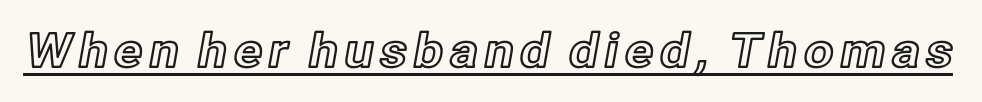
The image shows 47 px text type; set underlined; a medium x-height.
